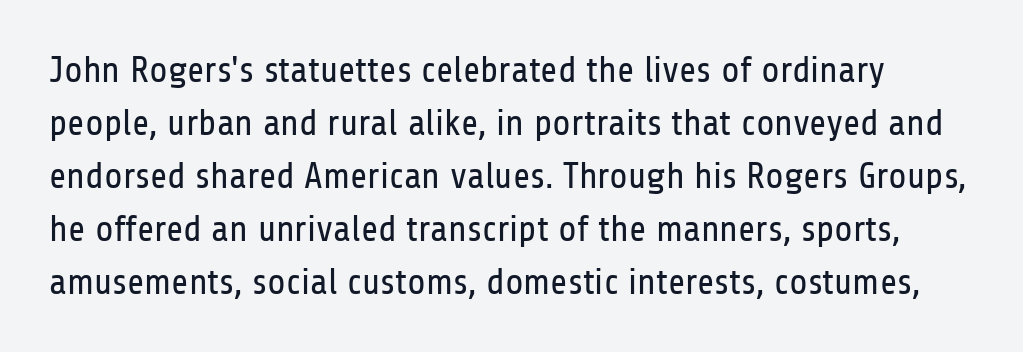
Lines of text with bare space underneath. The letterforms sit shoulder to shoulder at normal distance. This sample uses an upright cut, with every glyph sitting square on the baseline. A typesetter would call this proportional, since set widths differ per character.
